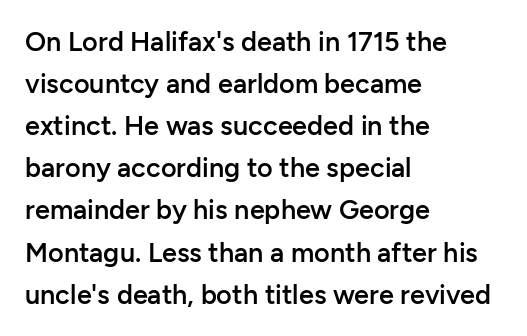
Q: Is the text bold? A: Semi-bold.
Q: Is the text italic (slanted)? A: No, it is upright.
Q: Is the text underlined? A: No.
Q: How is the paragraph aligned? A: Left-aligned.
Q: Is the spacing between letters normal or unusually wide? A: Normal.
Q: Is the spacing between lines tight, normal or loose? A: Normal.
